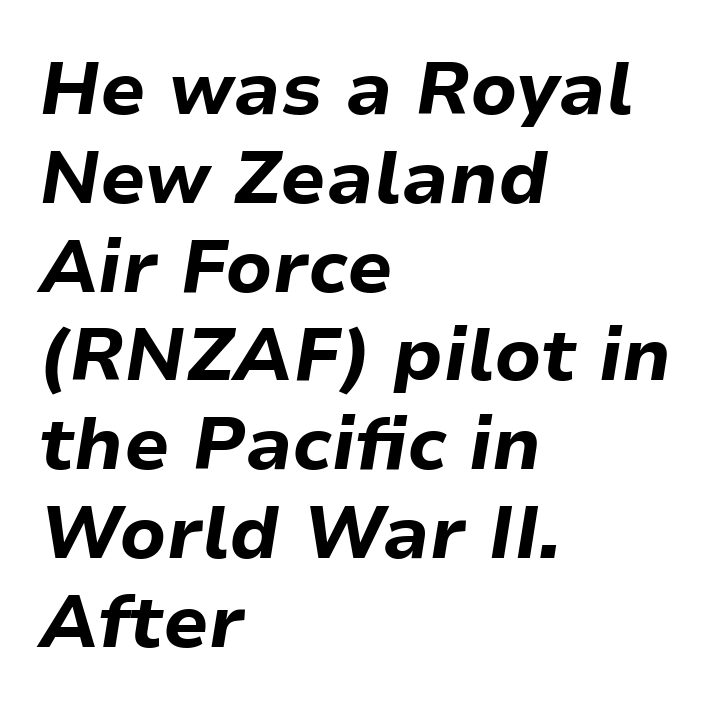
The image shows 74 px bold type, italic (leaning right); set left-aligned, line spacing 1.2x, normal letter spacing, not underlined; low stroke contrast and a medium x-height.
